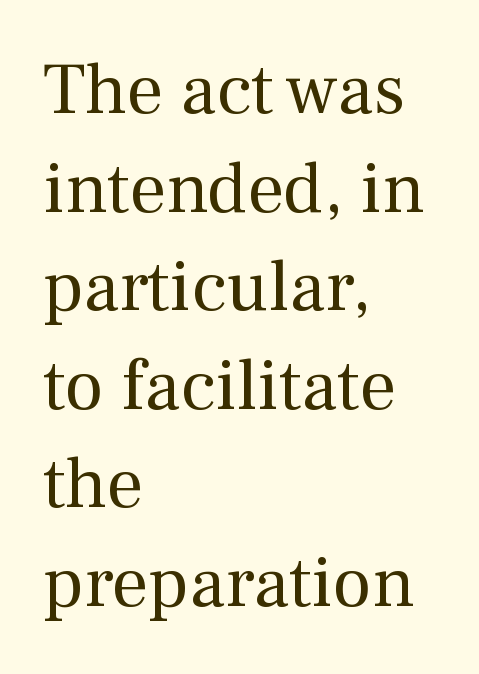
{"serif": "yes", "italic": "no", "bold": "no", "weight": "regular", "width": "normal", "stroke_contrast": "medium", "x_height": "medium", "monospaced": "no", "underline": "no", "align": "left", "line_spacing": "normal", "line_spacing_ratio": 1.35, "letter_spacing": "normal", "letter_spacing_em": 0.0, "glyph_px": 73}
